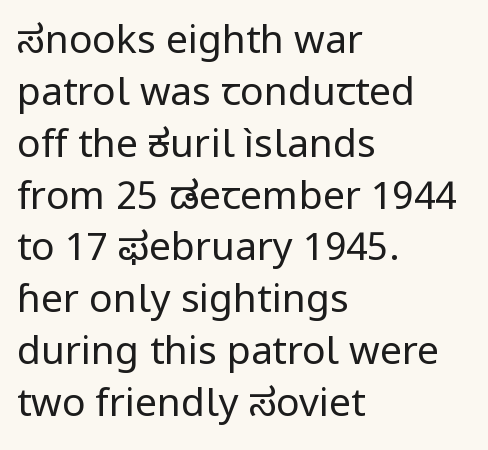
Line spacing here is normal. Posture: upright roman. You could not count columns in this text — the font is proportionally spaced. The line texture is even and compact thanks to regular tracking. Only glyphs here, with clear space below each row. Serif or sans? Sans — the stroke terminals are bare.
